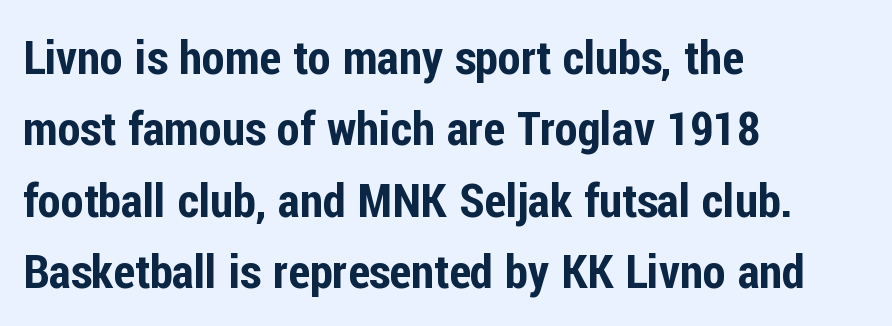
Vertically, the passage feels balanced, rows spaced as you'd expect. This sample uses a sans-serif face. No word sits above an underline. This rendering uses left alignment, leaving the right contour irregular. Proportional: the letters do not fall into vertical columns. Letter spacing: default.
